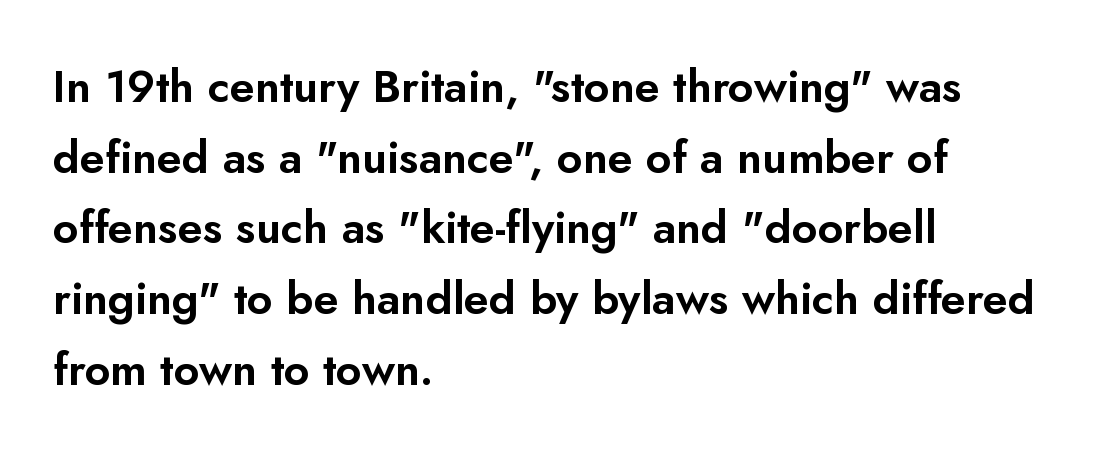
The image shows 45 px sans-serif type, upright; set left-aligned, normal line spacing (1.57x), normal letter spacing, not underlined; low stroke contrast and a small x-height.
